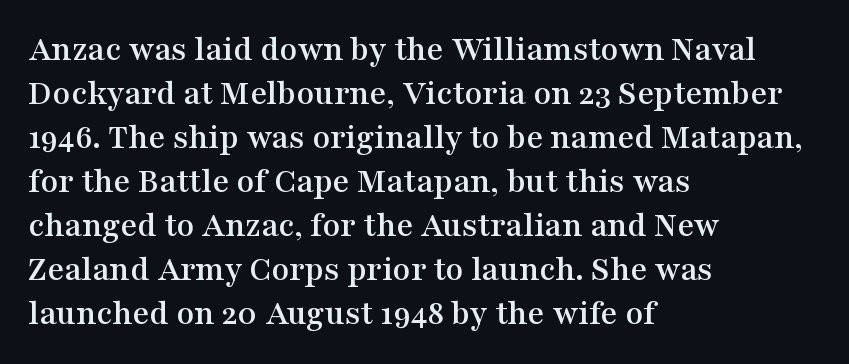
{"serif": "yes", "italic": "no", "width": "wide", "stroke_contrast": "medium", "x_height": "medium", "monospaced": "no", "underline": "no", "align": "left", "line_spacing_ratio": 1.22, "letter_spacing": "normal", "letter_spacing_em": 0.0, "glyph_px": 36}
